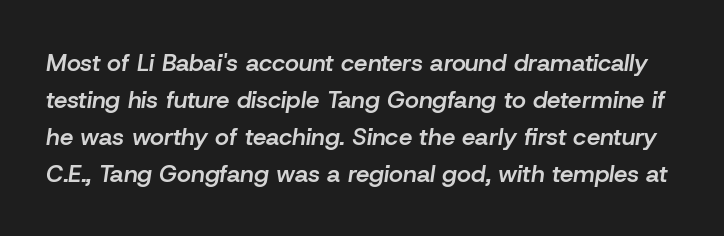
Q: Is the text bold? A: Semi-bold.
Q: Is the text italic (slanted)? A: Yes, it leans right by about 8 degrees.
Q: Is the text underlined? A: No.
Q: Is the spacing between letters normal or unusually wide? A: Normal.
Q: Is the spacing between lines tight, normal or loose? A: Normal.
